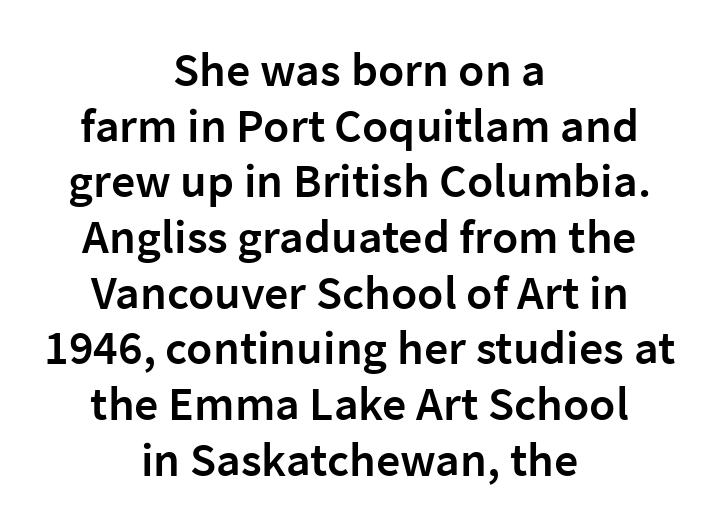
Is the type bold? Partly — it's a semibold, heavier than regular but not fully bold. Observe the absence of serifs on each vertical stroke in this sample. The letters advance in unequal steps, a hallmark of proportional type. Tall strokes in this sample are plumb rather than angled. The gap between lines stays unmarked.
